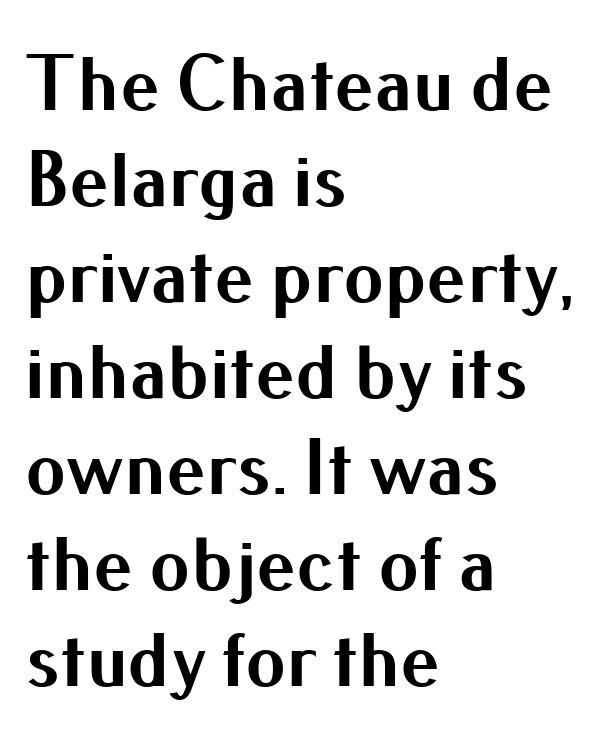
Q: Is the text bold? A: Yes.
Q: Is the text italic (slanted)? A: No, it is upright.
Q: Is the typeface a serif or a sans-serif typeface? A: Sans-serif.
Q: Is the text underlined? A: No.
Q: How is the paragraph aligned? A: Left-aligned.
Q: Is the spacing between letters normal or unusually wide? A: Normal.
Q: Width (condensed, normal, or wide)? A: Normal.
Q: Stroke contrast? A: Medium.
Q: x-height? A: Small.
Q: Monospaced? A: No.
